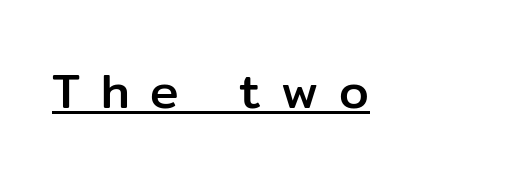
{"serif": "no", "italic": "no", "width": "normal", "stroke_contrast": "low", "x_height": "medium", "monospaced": "no", "underline": "yes", "letter_spacing": "wide", "letter_spacing_em": 0.43, "glyph_px": 48}
